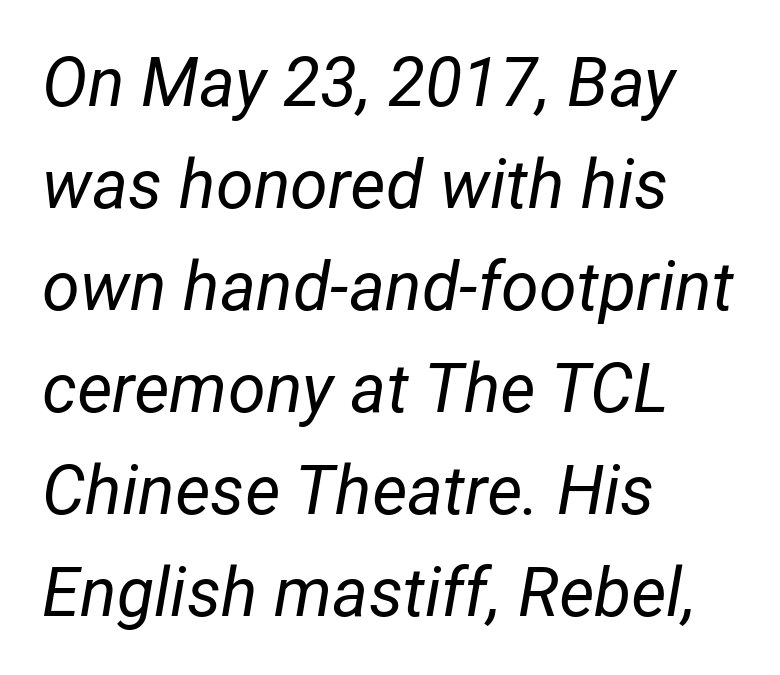
The text carries the slant typical of an italic or oblique font. Weight: not bold — regular or lighter. Tracking here is standard; glyphs follow each other at the usual distance. This rendering uses left alignment, leaving the right contour irregular.
